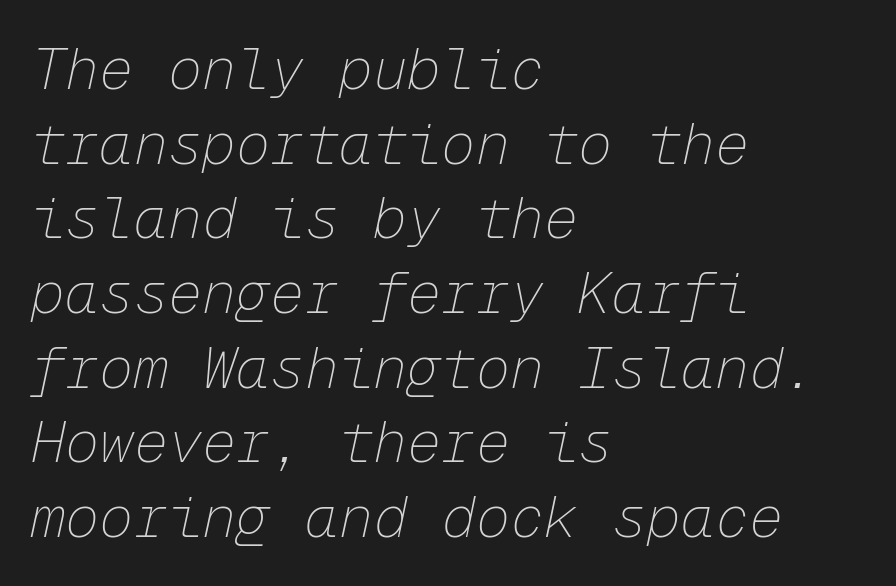
The image shows 57 px thin type, italic (leaning right), monospaced; set left-aligned, normal line spacing (1.31x), normal letter spacing, not underlined; low stroke contrast and a medium x-height.
